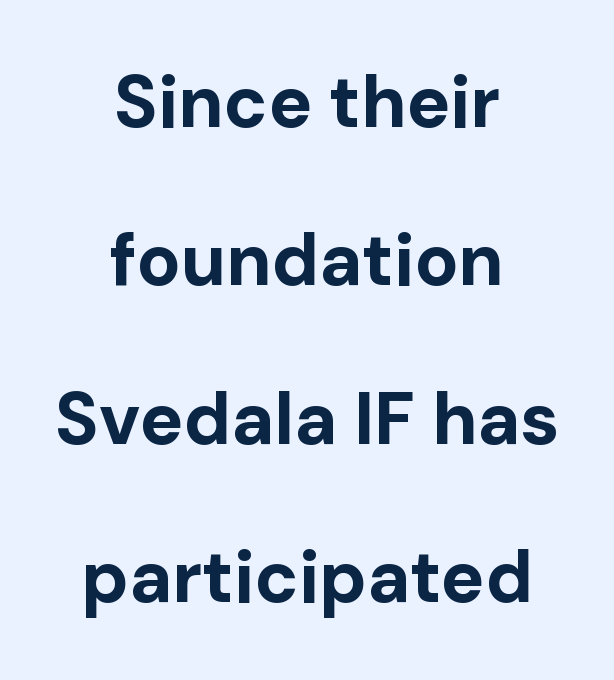
{"serif": "no", "italic": "no", "bold": "yes", "weight": "bold", "width": "normal", "stroke_contrast": "low", "x_height": "medium", "monospaced": "no", "underline": "no", "align": "center", "line_spacing": "loose", "line_spacing_ratio": 2.17, "letter_spacing": "normal", "letter_spacing_em": 0.0, "glyph_px": 73}
